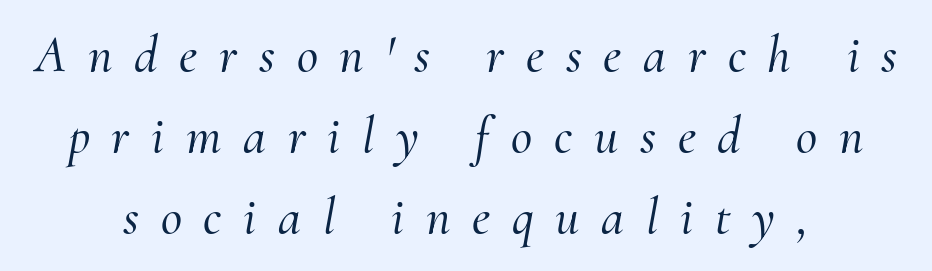
{"serif": "yes", "italic": "yes", "lean": "right", "slant_degrees": 10, "width": "normal", "stroke_contrast": "medium", "x_height": "small", "monospaced": "no", "underline": "no", "align": "center", "line_spacing": "normal", "line_spacing_ratio": 1.56, "letter_spacing": "wide", "letter_spacing_em": 0.42, "glyph_px": 52}
